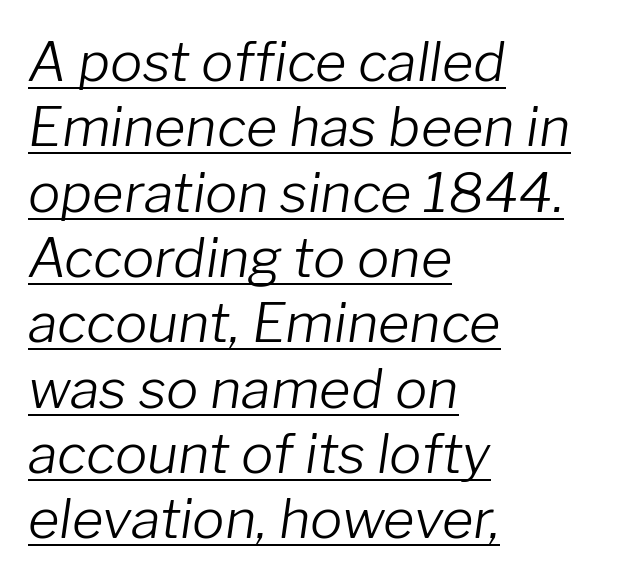
{"italic": "yes", "lean": "right", "slant_degrees": 8, "bold": "no", "weight": "light", "width": "normal", "stroke_contrast": "low", "x_height": "medium", "monospaced": "no", "underline": "yes", "align": "left", "line_spacing_ratio": 1.21, "letter_spacing": "normal", "letter_spacing_em": 0.0, "glyph_px": 54}
